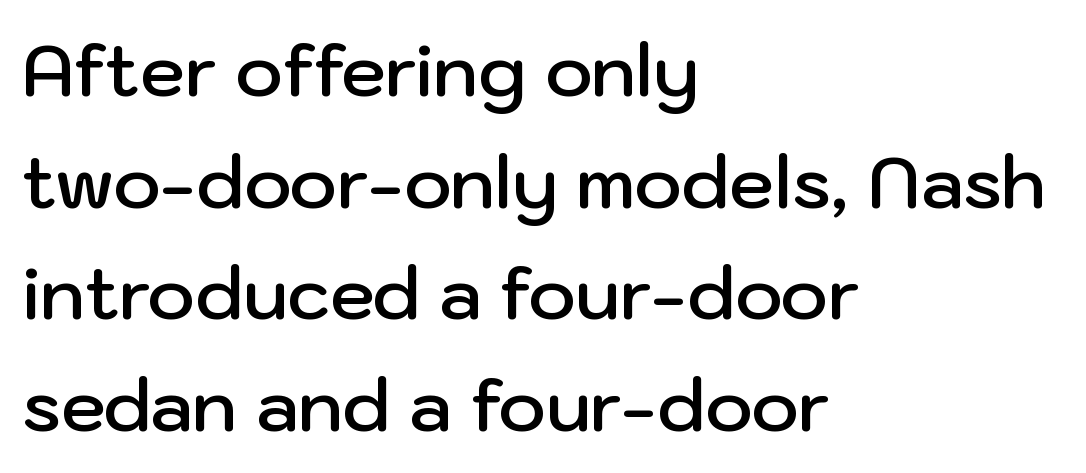
Q: Is the text bold? A: Semi-bold.
Q: Is the text italic (slanted)? A: No, it is upright.
Q: Is the typeface a serif or a sans-serif typeface? A: Sans-serif.
Q: Is the text underlined? A: No.
Q: How is the paragraph aligned? A: Left-aligned.
Q: Is the spacing between letters normal or unusually wide? A: Normal.
Q: Is the spacing between lines tight, normal or loose? A: Normal.
Q: Width (condensed, normal, or wide)? A: Normal.
Q: Stroke contrast? A: Low.
Q: x-height? A: Medium.
Q: Monospaced? A: No.
